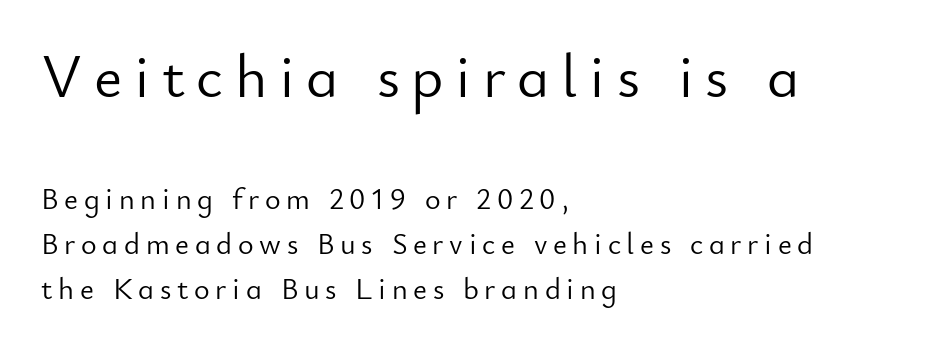
{"serif": "no", "italic": "no", "bold": "no", "weight": "light", "width": "normal", "stroke_contrast": "low", "x_height": "small", "monospaced": "no", "underline": "no", "align": "left", "line_spacing": "normal", "line_spacing_ratio": 1.5, "larger_block": "first", "size_ratio": 2.03, "glyph_px": 61}
